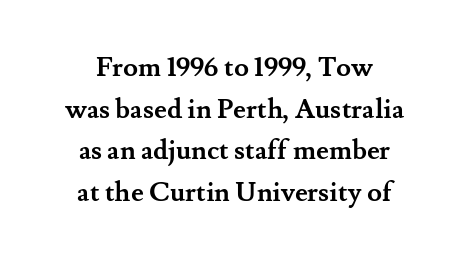
No word sits above an underline. Characters follow at the spacing the type designer built in. What weight is shown? A full bold with thick strokes. Notice how descenders clear the ascenders below comfortably — that's standard leading. Short and long lines alike share a common midpoint. Upright lettering throughout.
